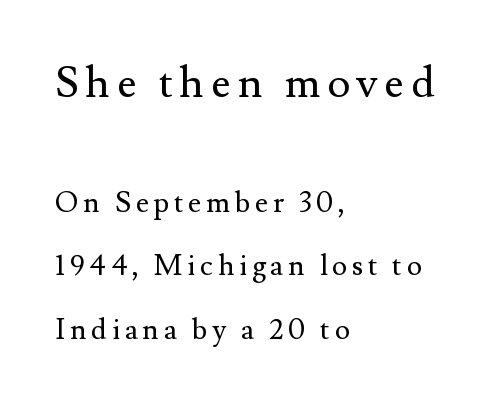
The image shows 43 px regular-weight serif type, upright; set left-aligned, loose line spacing (2.19x), not underlined; the first (top) block is 1.48x larger; medium stroke contrast and a small x-height.
